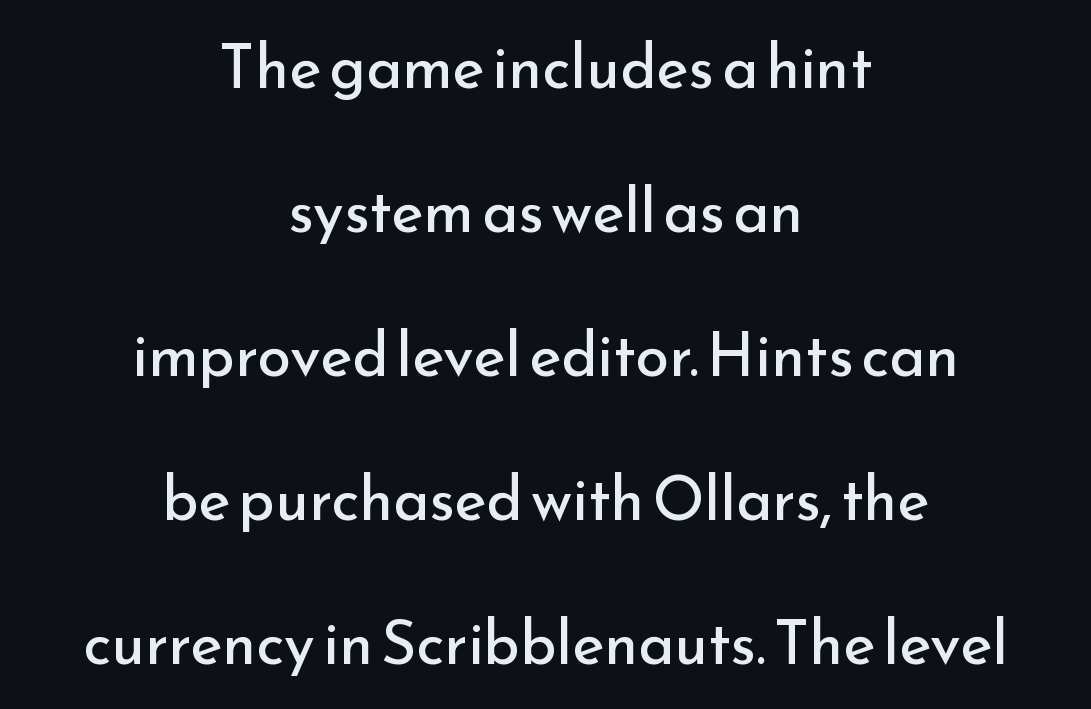
{"serif": "no", "italic": "no", "bold": "no", "weight": "regular", "width": "normal", "stroke_contrast": "low", "x_height": "small", "monospaced": "no", "underline": "no", "align": "center", "line_spacing": "loose", "line_spacing_ratio": 2.36, "letter_spacing": "normal", "letter_spacing_em": 0.0, "glyph_px": 61}
